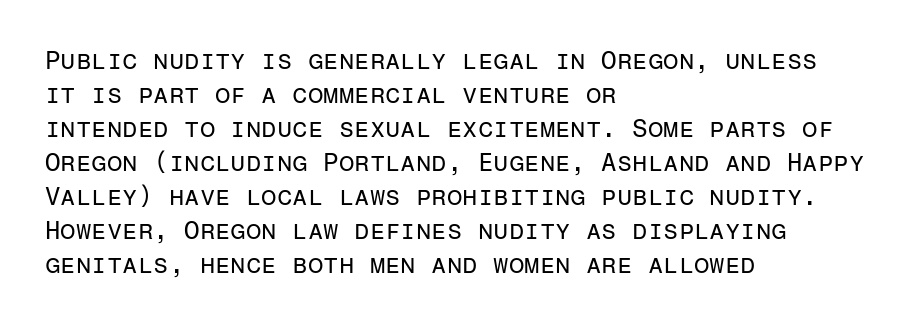
A normal amount of white space separates one row of letters from the next. Honestly, the letter spacing is just normal — you wouldn't notice it. The font's upright variant was chosen for this text. Is this a heavy cut? Hardly; it is regular or lighter. Caption: multi-line text, flush left, ragged right.
